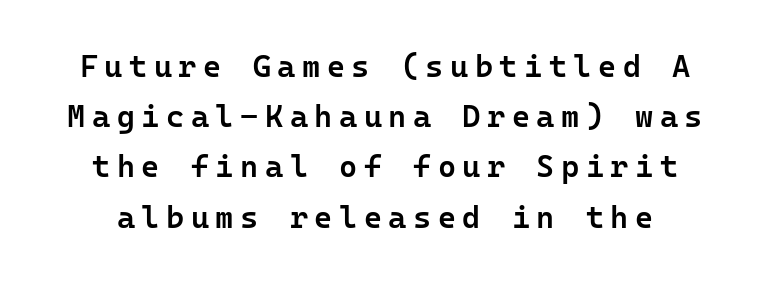
{"serif": "no", "italic": "no", "bold": "semi", "weight": "semibold", "width": "normal", "stroke_contrast": "low", "x_height": "medium", "underline": "no", "line_spacing": "normal", "line_spacing_ratio": 1.62, "letter_spacing": "wide", "letter_spacing_em": 0.21, "glyph_px": 31}
